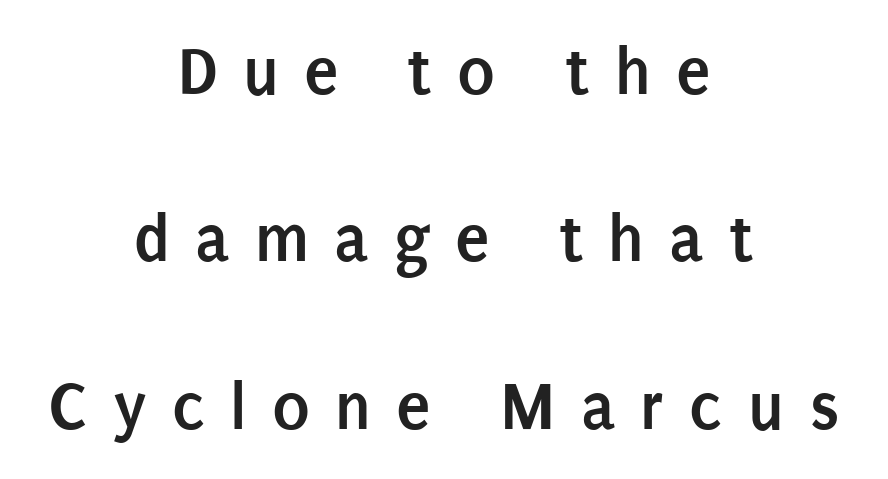
Style check: upright. Caption: expanded tracking, letters set apart. This is heavy type, rendered in bold. Caption: multi-line text, centered on the measure. The passage shown is not underscored anywhere. The line-height multiplier appears high, well above default.
